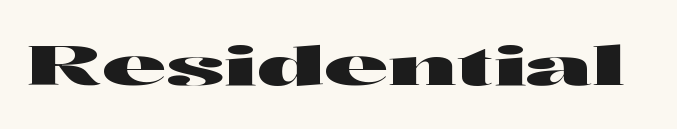
The letters stand upright; this is a roman face. The string is rendered with underlining switched off. You can tell from the bare stems that sans-serif type was used. Proportional: the letters do not fall into vertical columns. Observe the ordinary spacing: letters are neighbours, not strangers.
